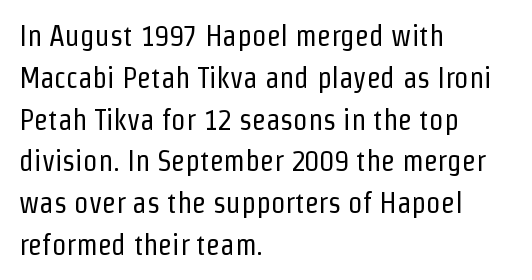
Vertically, the passage feels balanced, rows spaced as you'd expect. This sample uses plain, unmodified letter spacing. Character widths vary here, with narrow letters taking less room than wide ones. A bare baseline throughout the passage.
